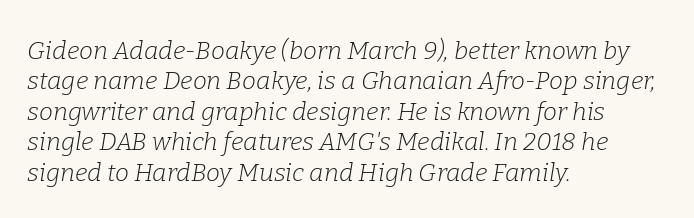
{"italic": "yes", "lean": "right", "slant_degrees": 9, "bold": "no", "underline": "no", "align": "left", "line_spacing_ratio": 1.22, "letter_spacing": "normal", "letter_spacing_em": 0.0, "glyph_px": 25}
